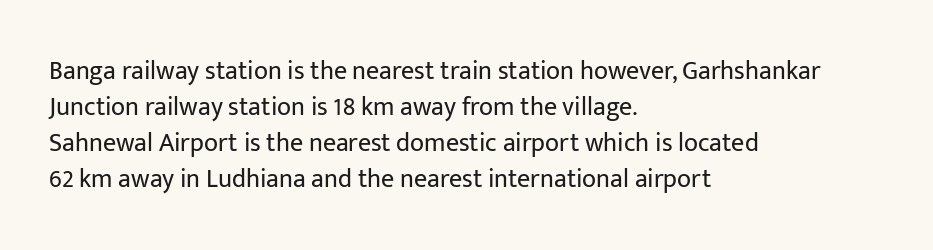
Q: Is the text bold? A: No.
Q: Is the text italic (slanted)? A: No, it is upright.
Q: Is the text underlined? A: No.
Q: How is the paragraph aligned? A: Left-aligned.
Q: Is the spacing between letters normal or unusually wide? A: Normal.
Q: Is the spacing between lines tight, normal or loose? A: Normal.
